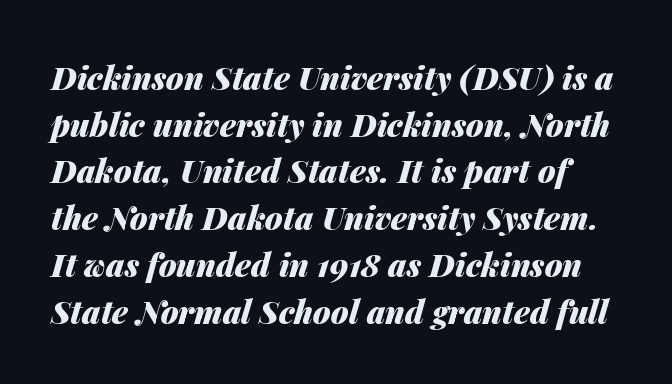
{"italic": "yes", "lean": "right", "slant_degrees": 14, "bold": "yes", "weight": "heavy", "width": "normal", "stroke_contrast": "medium", "x_height": "medium", "monospaced": "no", "underline": "no", "line_spacing": "normal", "line_spacing_ratio": 1.46, "letter_spacing": "normal", "letter_spacing_em": 0.0, "glyph_px": 32}
